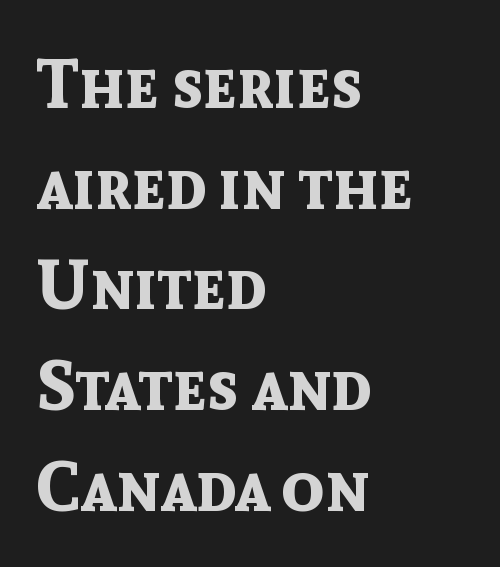
Each new line begins a customary step beneath the previous one. Here the designer chose a conventional face with non-uniform glyph widths. Tracking here is standard; glyphs follow each other at the usual distance. Note: no serifs on the glyphs.
